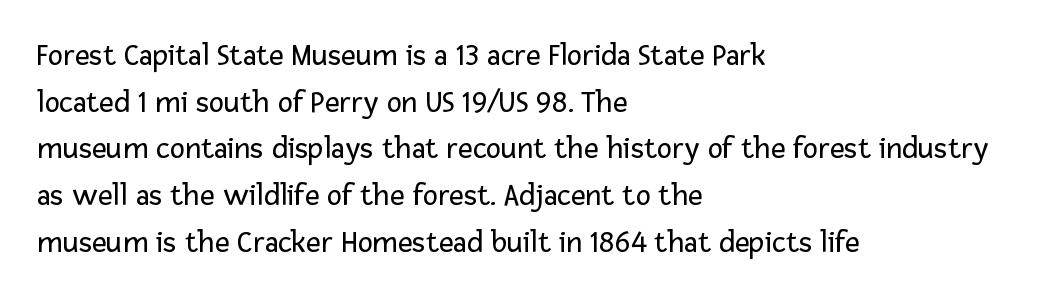
Q: Is the text bold? A: No.
Q: Is the text italic (slanted)? A: No, it is upright.
Q: Is the typeface a serif or a sans-serif typeface? A: Sans-serif.
Q: Is the text underlined? A: No.
Q: How is the paragraph aligned? A: Left-aligned.
Q: Is the spacing between letters normal or unusually wide? A: Normal.
Q: Is the spacing between lines tight, normal or loose? A: Normal.
Q: Width (condensed, normal, or wide)? A: Normal.
Q: Stroke contrast? A: Low.
Q: x-height? A: Medium.
Q: Monospaced? A: No.
